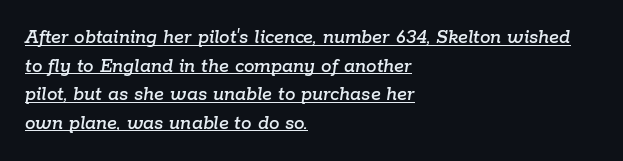
Q: Is the text italic (slanted)? A: Yes, it leans right by about 9 degrees.
Q: Is the text underlined? A: Yes.
Q: How is the paragraph aligned? A: Left-aligned.
Q: Is the spacing between letters normal or unusually wide? A: Normal.
Q: Is the spacing between lines tight, normal or loose? A: Normal.
